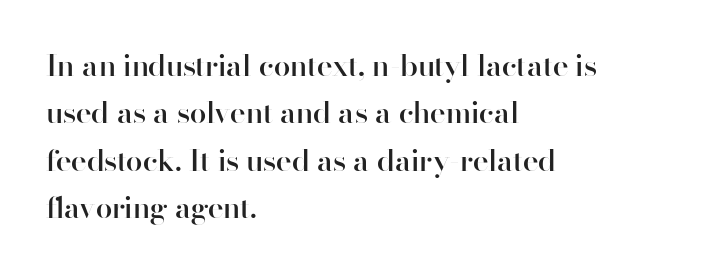
Q: Is the text bold? A: Semi-bold.
Q: Is the text italic (slanted)? A: No, it is upright.
Q: Is the typeface a serif or a sans-serif typeface? A: Sans-serif.
Q: Is the text underlined? A: No.
Q: How is the paragraph aligned? A: Left-aligned.
Q: Is the spacing between letters normal or unusually wide? A: Normal.
Q: Is the spacing between lines tight, normal or loose? A: Normal.
Q: Width (condensed, normal, or wide)? A: Normal.
Q: Stroke contrast? A: High.
Q: x-height? A: Small.
Q: Monospaced? A: No.
